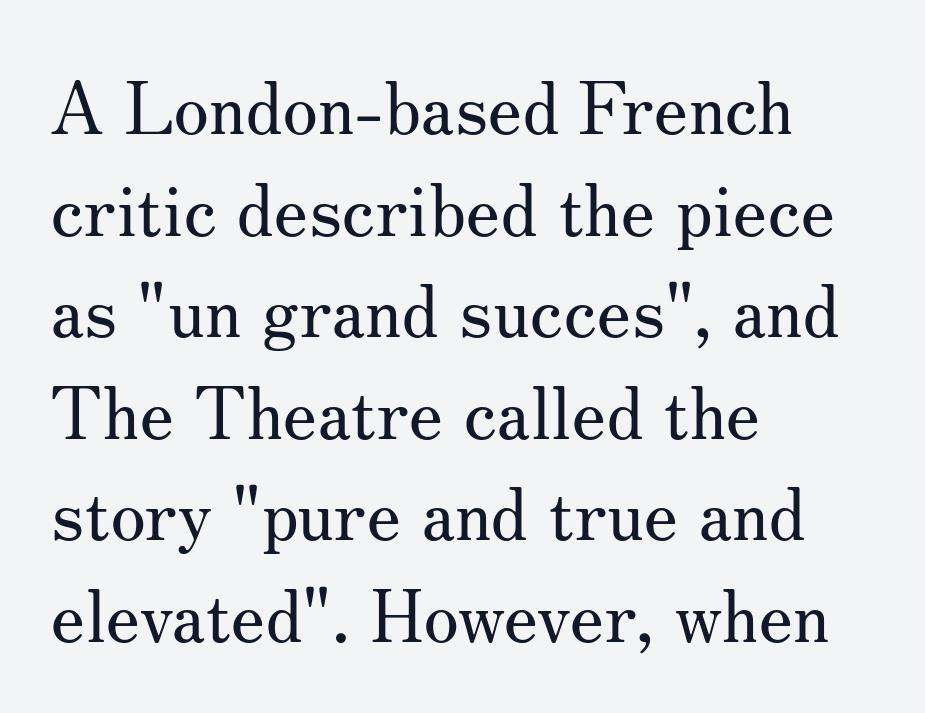
The image shows 72 px regular-weight serif type, upright; set left-aligned, normal line spacing (1.41x), normal letter spacing, not underlined; medium stroke contrast and a small x-height.
